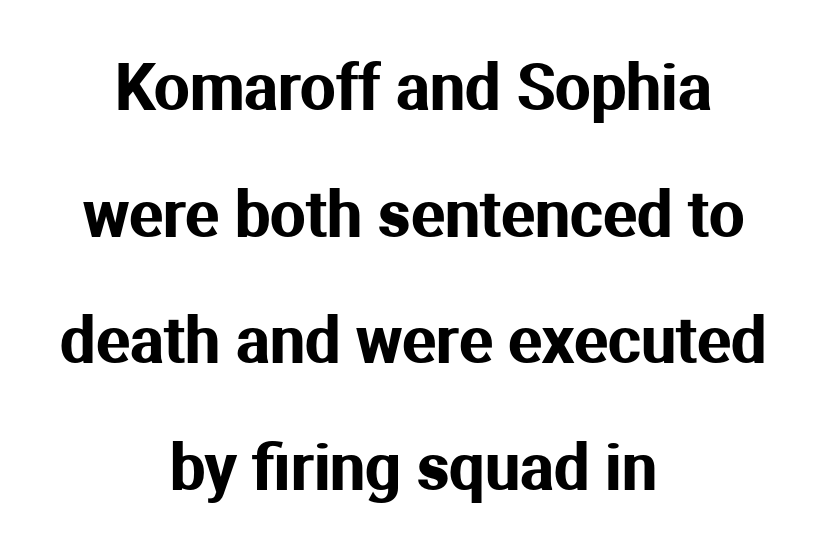
Q: Is the text italic (slanted)? A: No, it is upright.
Q: Is the typeface a serif or a sans-serif typeface? A: Sans-serif.
Q: Is the text underlined? A: No.
Q: How is the paragraph aligned? A: Centered.
Q: Is the spacing between letters normal or unusually wide? A: Normal.
Q: Is the spacing between lines tight, normal or loose? A: Loose.
Q: Width (condensed, normal, or wide)? A: Normal.
Q: Stroke contrast? A: Medium.
Q: x-height? A: Medium.
Q: Monospaced? A: No.
